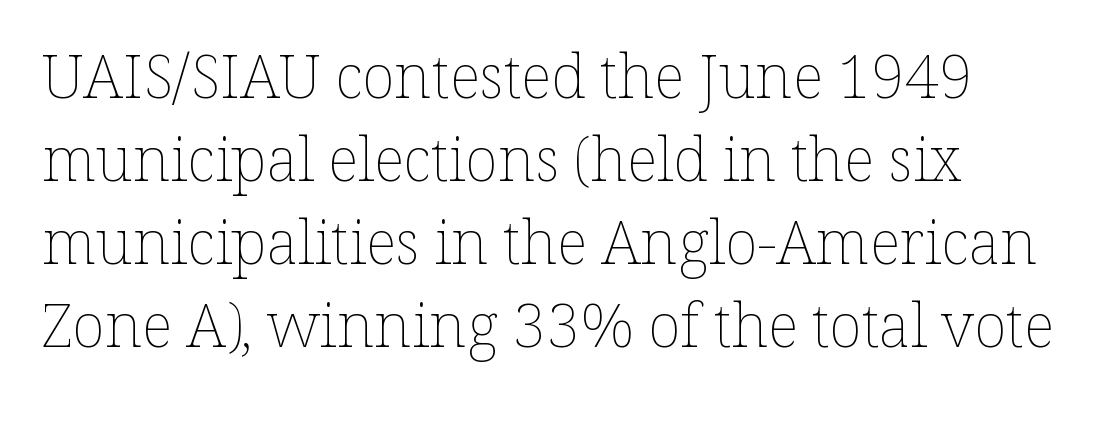
Q: Is the text bold? A: No.
Q: Is the text italic (slanted)? A: No, it is upright.
Q: Is the text underlined? A: No.
Q: Is the spacing between letters normal or unusually wide? A: Normal.
Q: Is the spacing between lines tight, normal or loose? A: Normal.
Q: Width (condensed, normal, or wide)? A: Normal.
Q: Stroke contrast? A: Low.
Q: x-height? A: Medium.
Q: Monospaced? A: No.
